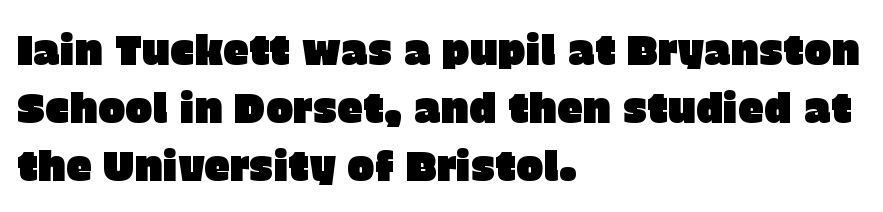
{"serif": "no", "italic": "no", "width": "normal", "stroke_contrast": "low", "x_height": "large", "monospaced": "no", "underline": "no", "align": "left", "line_spacing": "normal", "line_spacing_ratio": 1.41, "letter_spacing": "normal", "letter_spacing_em": 0.0, "glyph_px": 41}
